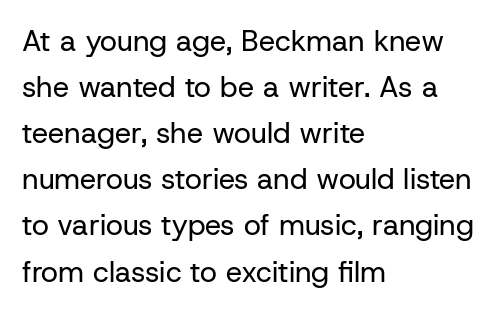
{"serif": "no", "italic": "no", "bold": "no", "weight": "regular", "width": "normal", "stroke_contrast": "low", "x_height": "medium", "monospaced": "no", "underline": "no", "align": "left", "line_spacing": "normal", "line_spacing_ratio": 1.59, "letter_spacing": "normal", "letter_spacing_em": 0.0, "glyph_px": 29}
